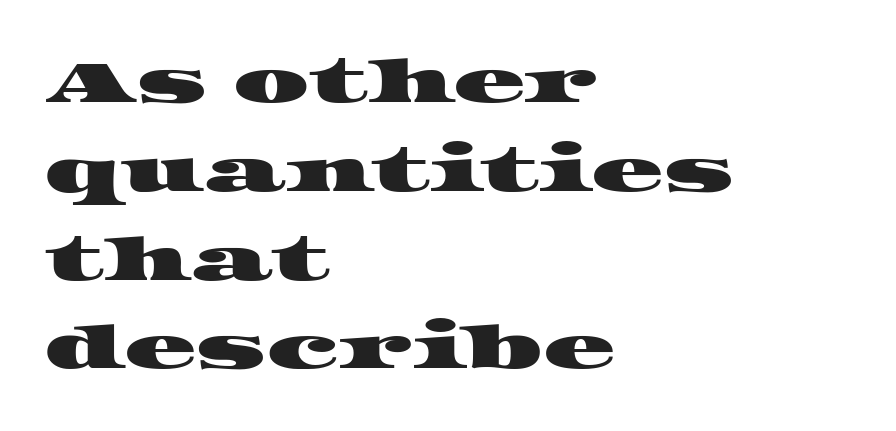
{"serif": "yes", "width": "wide", "stroke_contrast": "high", "x_height": "large", "monospaced": "no", "underline": "no", "align": "left", "line_spacing": "normal", "line_spacing_ratio": 1.48, "letter_spacing": "normal", "letter_spacing_em": 0.0, "glyph_px": 60}
